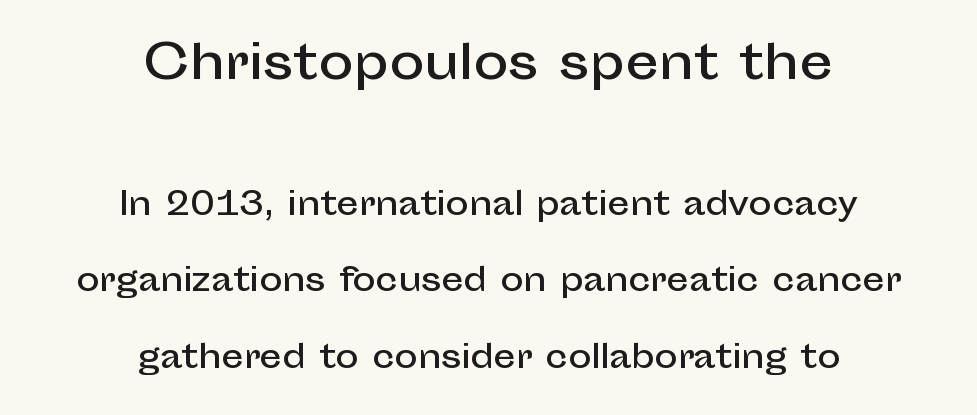
The image shows 47 px sans-serif type, upright; set centered, loose line spacing (2.46x), normal letter spacing, not underlined; the first (top) block is 1.52x larger; low stroke contrast and a medium x-height.
